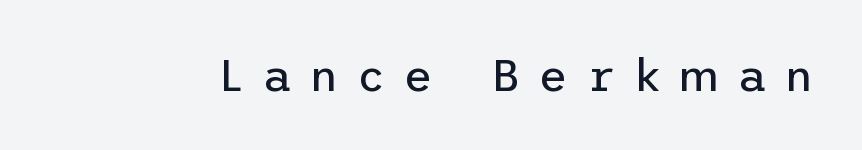
Inter-character spacing is expanded well beyond the font's built-in metrics. Nothing sits at the stroke ends, so this counts as sans-serif. The typography opts for an upright posture over an oblique one. No heavy texture on the line: the type isn't bold. Words float on clear page, feet unadorned.
